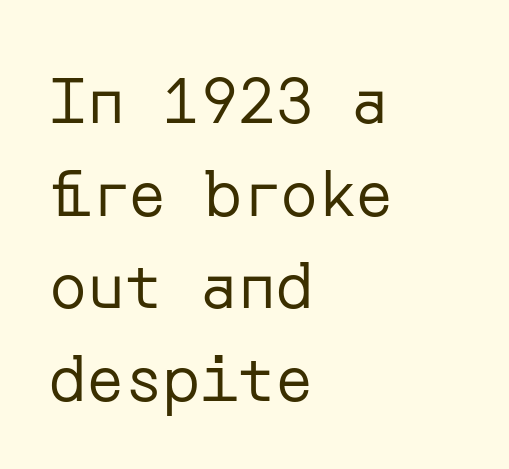
{"serif": "no", "italic": "no", "bold": "no", "weight": "regular", "width": "normal", "stroke_contrast": "low", "x_height": "medium", "underline": "no", "align": "left", "line_spacing": "normal", "line_spacing_ratio": 1.47, "letter_spacing": "normal", "letter_spacing_em": 0.0, "glyph_px": 63}
